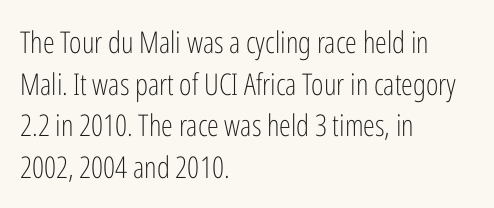
In CSS terms this would be text-align: left. Letter spacing: default. The area under the type is left untouched. Classification — sans serif. Looks like regular typesetting: each glyph gets only the width it needs. Summary of vertical rhythm: regular, with standard interline spacing.
